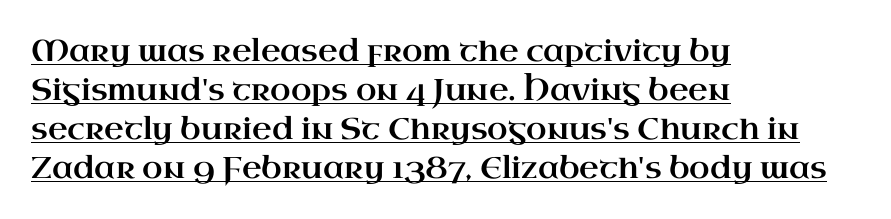
The rag falls on the right side of this text block. Here the designer chose a conventional face with non-uniform glyph widths. Normally led — the rows are evenly, conventionally spaced. Each letter's strokes conclude with small projecting serifs.
